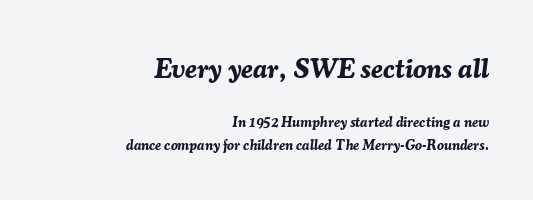
{"italic": "yes", "lean": "right", "slant_degrees": 7, "bold": "yes", "underline": "no", "align": "right", "line_spacing": "normal", "line_spacing_ratio": 1.61, "letter_spacing": "normal", "letter_spacing_em": 0.0, "larger_block": "first", "size_ratio": 1.93, "glyph_px": 27}
